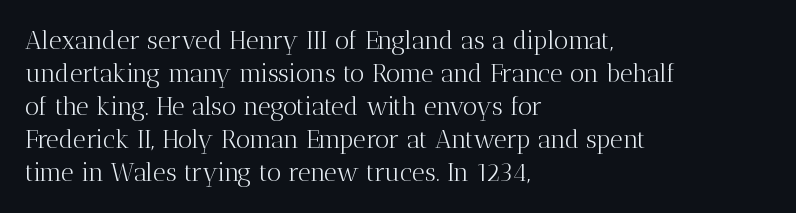
Q: Is the text bold? A: No.
Q: Is the text italic (slanted)? A: No, it is upright.
Q: Is the text underlined? A: No.
Q: How is the paragraph aligned? A: Left-aligned.
Q: Is the spacing between letters normal or unusually wide? A: Normal.
Q: Is the spacing between lines tight, normal or loose? A: Normal.
